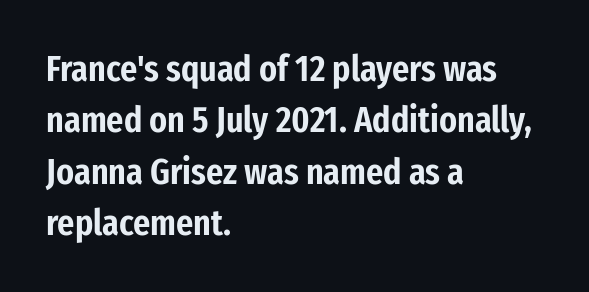
{"serif": "no", "italic": "no", "width": "condensed", "stroke_contrast": "low", "x_height": "medium", "monospaced": "no", "underline": "no", "align": "left", "line_spacing": "normal", "line_spacing_ratio": 1.39, "letter_spacing": "normal", "letter_spacing_em": 0.0, "glyph_px": 37}
